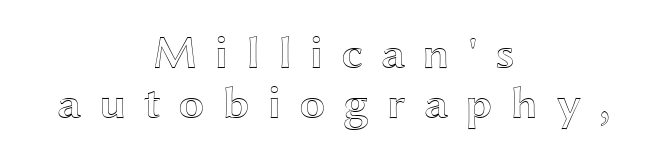
The image shows 47 px wide type, upright; set centered, tight line spacing (1.07x), unusually wide letter spacing (+0.37 em), not underlined; a medium x-height.
